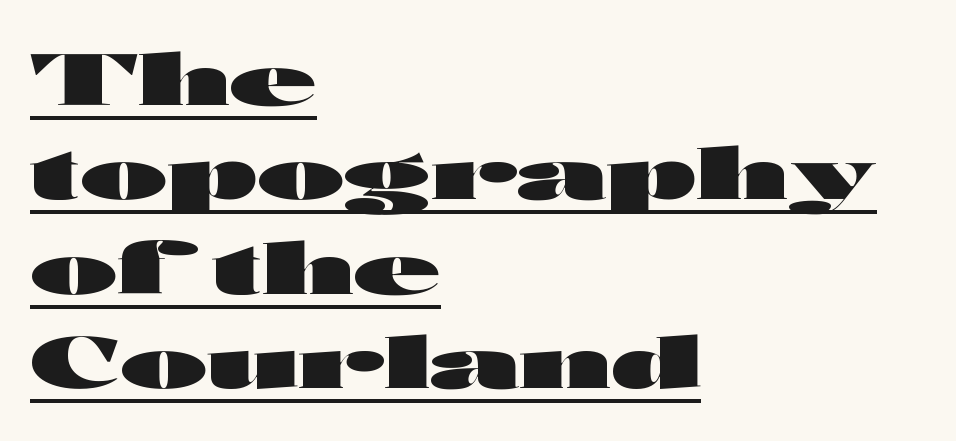
{"serif": "no", "italic": "no", "bold": "yes", "weight": "heavy", "width": "wide", "stroke_contrast": "high", "x_height": "medium", "monospaced": "no", "underline": "yes", "align": "left", "line_spacing": "normal", "line_spacing_ratio": 1.33, "letter_spacing": "normal", "letter_spacing_em": 0.0, "glyph_px": 71}
